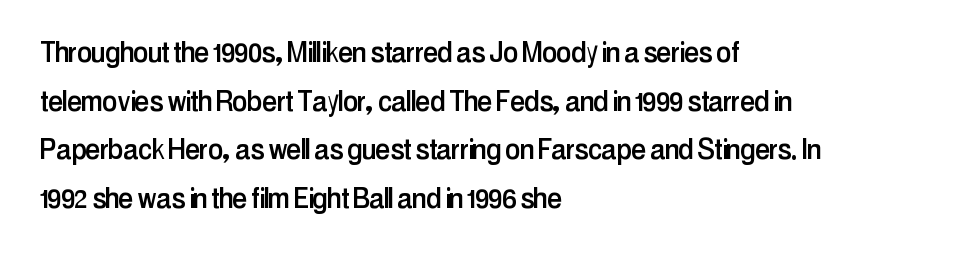
Q: Is the text italic (slanted)? A: No, it is upright.
Q: Is the typeface a serif or a sans-serif typeface? A: Sans-serif.
Q: Is the text underlined? A: No.
Q: How is the paragraph aligned? A: Left-aligned.
Q: Is the spacing between letters normal or unusually wide? A: Normal.
Q: Is the spacing between lines tight, normal or loose? A: Normal.
Q: Width (condensed, normal, or wide)? A: Condensed.
Q: Stroke contrast? A: Low.
Q: x-height? A: Medium.
Q: Monospaced? A: No.
